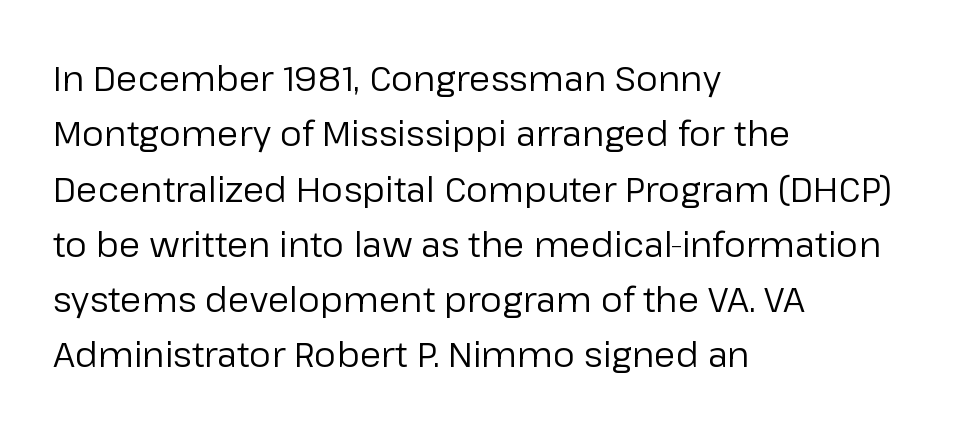
The image shows 35 px regular-weight sans-serif type, upright; set left-aligned, normal line spacing (1.58x), normal letter spacing, not underlined; low stroke contrast and a medium x-height.
